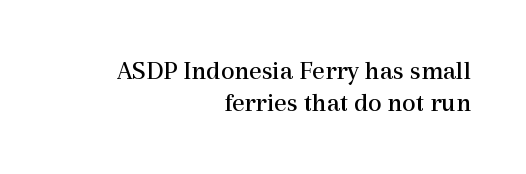
{"italic": "no", "bold": "no", "underline": "no", "align": "right", "line_spacing_ratio": 1.19, "letter_spacing": "normal", "letter_spacing_em": 0.0, "glyph_px": 27}
